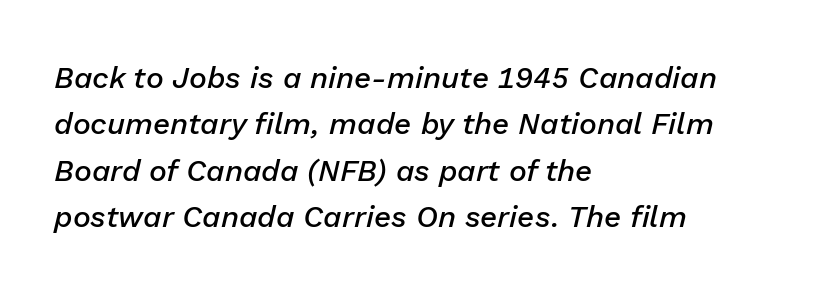
The image shows 30 px semibold type, italic (leaning right); set left-aligned, normal line spacing (1.55x), normal letter spacing, not underlined; low stroke contrast and a medium x-height.
